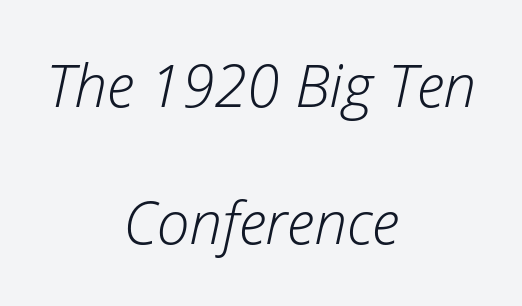
Q: Is the text bold? A: No.
Q: Is the text italic (slanted)? A: Yes, it leans right by about 12 degrees.
Q: Is the text underlined? A: No.
Q: How is the paragraph aligned? A: Centered.
Q: Is the spacing between letters normal or unusually wide? A: Normal.
Q: Is the spacing between lines tight, normal or loose? A: Loose.
Q: Width (condensed, normal, or wide)? A: Normal.
Q: Stroke contrast? A: Low.
Q: x-height? A: Medium.
Q: Monospaced? A: No.
